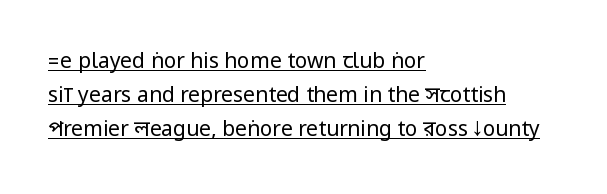
Q: Is the text bold? A: No.
Q: Is the text italic (slanted)? A: No, it is upright.
Q: Is the text underlined? A: Yes.
Q: How is the paragraph aligned? A: Left-aligned.
Q: Is the spacing between letters normal or unusually wide? A: Normal.
Q: Is the spacing between lines tight, normal or loose? A: Normal.
